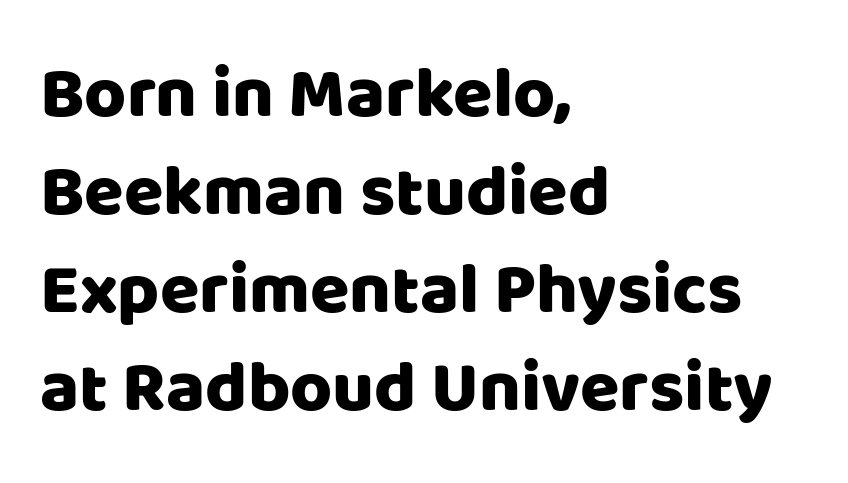
The image shows 72 px sans-serif type, upright; set left-aligned, normal line spacing (1.36x), normal letter spacing, not underlined; low stroke contrast and a large x-height.
